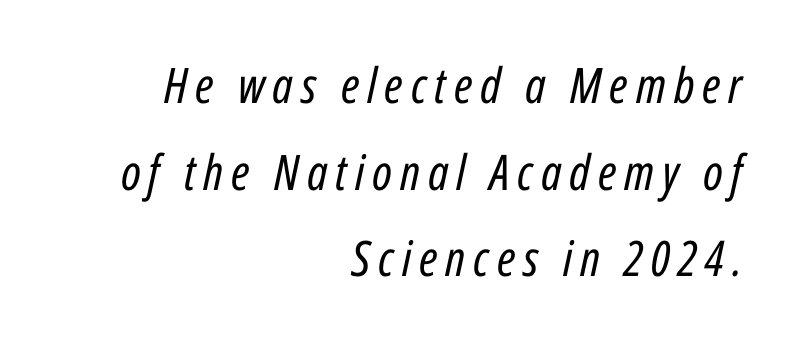
Q: Is the text bold? A: No.
Q: Is the text italic (slanted)? A: Yes, it leans right by about 12 degrees.
Q: Is the text underlined? A: No.
Q: How is the paragraph aligned? A: Right-aligned.
Q: Width (condensed, normal, or wide)? A: Condensed.
Q: Stroke contrast? A: Low.
Q: x-height? A: Medium.
Q: Monospaced? A: No.
